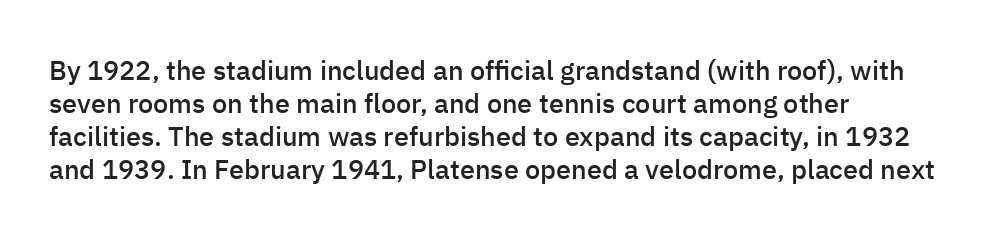
The image shows 27 px text type, upright; set left-aligned, line spacing 1.22x, normal letter spacing, not underlined.
